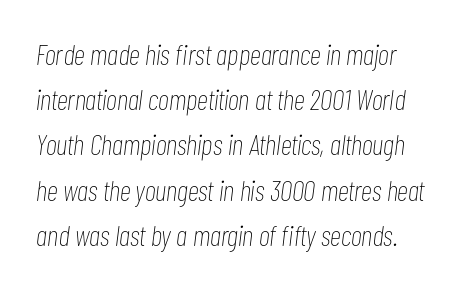
{"italic": "yes", "lean": "right", "slant_degrees": 7, "bold": "no", "weight": "thin", "width": "condensed", "stroke_contrast": "low", "x_height": "medium", "monospaced": "no", "underline": "no", "line_spacing": "normal", "line_spacing_ratio": 1.56, "letter_spacing": "normal", "letter_spacing_em": 0.0, "glyph_px": 29}
